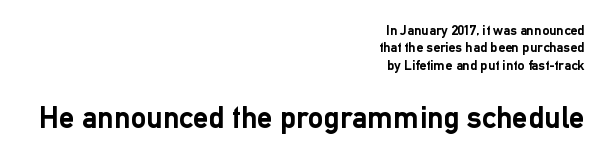
The image shows 31 px semibold sans-serif type, upright; set right-aligned, line spacing 1.24x, normal letter spacing, not underlined; the second (bottom) block is 2.21x larger; low stroke contrast and a medium x-height.
